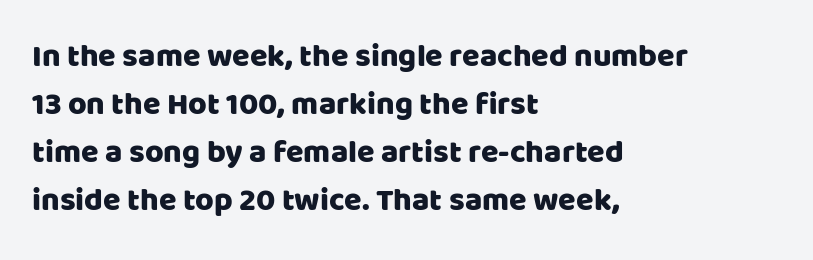
The area under the type is left untouched. Alignment: flush left. Think of a printed novel: that variable character pitch is what you see here. No extra tracking has been applied to these lines.
